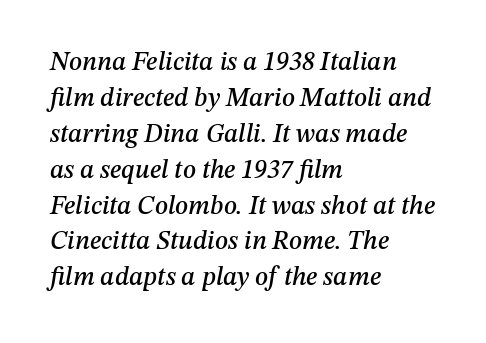
{"italic": "yes", "lean": "right", "slant_degrees": 12, "underline": "no", "align": "left", "line_spacing": "normal", "line_spacing_ratio": 1.38, "letter_spacing": "normal", "letter_spacing_em": 0.0, "glyph_px": 26}
